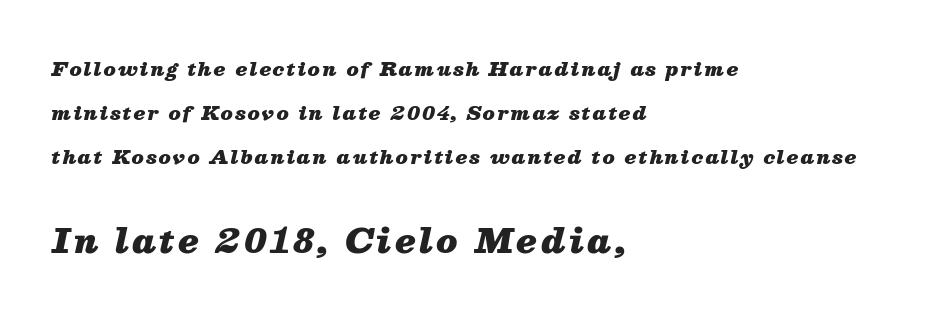
Q: Is the text bold? A: Yes.
Q: Is the text italic (slanted)? A: Yes, it leans right by about 13 degrees.
Q: Is the text underlined? A: No.
Q: How is the paragraph aligned? A: Left-aligned.
Q: Is the spacing between lines tight, normal or loose? A: Loose.
Q: Which block of text is set in a larger size, the first (top) or the second (bottom)? A: The second (bottom) one.
Q: Width (condensed, normal, or wide)? A: Normal.
Q: Stroke contrast? A: Medium.
Q: x-height? A: Medium.
Q: Monospaced? A: No.
